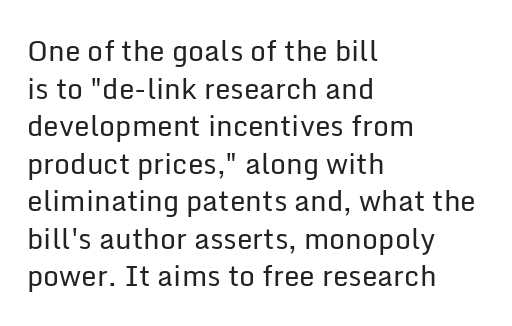
Q: Is the text bold? A: No.
Q: Is the text italic (slanted)? A: No, it is upright.
Q: Is the typeface a serif or a sans-serif typeface? A: Sans-serif.
Q: Is the text underlined? A: No.
Q: How is the paragraph aligned? A: Left-aligned.
Q: Is the spacing between letters normal or unusually wide? A: Normal.
Q: Is the spacing between lines tight, normal or loose? A: Normal.
Q: Width (condensed, normal, or wide)? A: Normal.
Q: Stroke contrast? A: Low.
Q: x-height? A: Medium.
Q: Monospaced? A: No.
